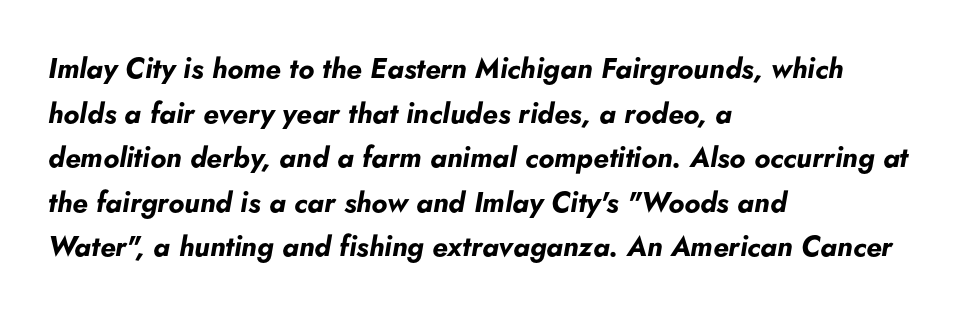
Q: Is the text bold? A: Yes.
Q: Is the text italic (slanted)? A: Yes, it leans right by about 5 degrees.
Q: Is the text underlined? A: No.
Q: How is the paragraph aligned? A: Left-aligned.
Q: Is the spacing between letters normal or unusually wide? A: Normal.
Q: Is the spacing between lines tight, normal or loose? A: Normal.
Q: Width (condensed, normal, or wide)? A: Normal.
Q: Stroke contrast? A: Low.
Q: x-height? A: Small.
Q: Monospaced? A: No.
